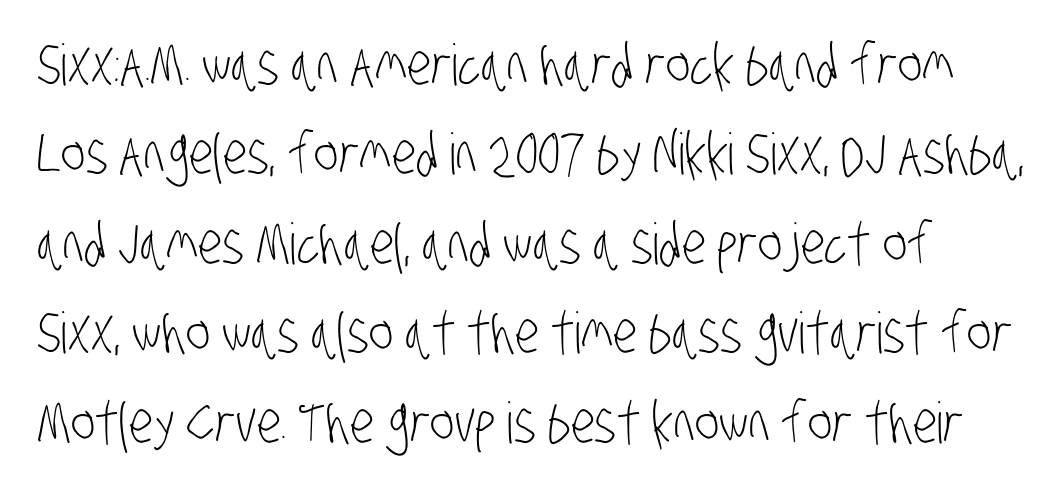
The font is comparable to plain body text, perhaps lighter. Any mark beneath the type? The region is blank. Is the letter spacing exaggerated? No — it looks like the ordinary default. Font category for this specimen: sans-serif.
